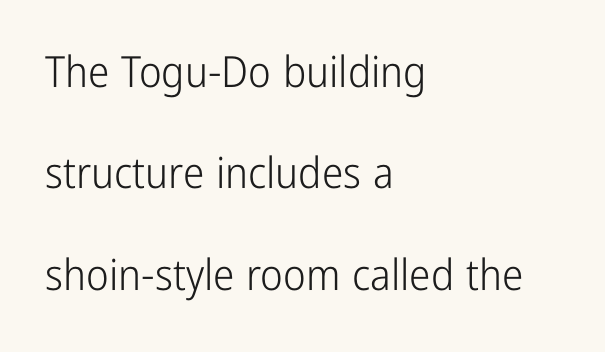
{"serif": "no", "italic": "no", "bold": "no", "weight": "light", "width": "condensed", "stroke_contrast": "low", "x_height": "medium", "monospaced": "no", "underline": "no", "align": "left", "line_spacing": "loose", "line_spacing_ratio": 2.36, "letter_spacing": "normal", "letter_spacing_em": 0.0, "glyph_px": 43}
